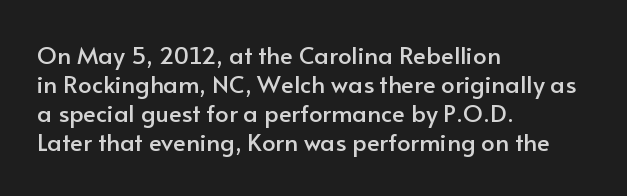
The image shows 24 px text type, upright; set left-aligned, line spacing 1.21x, normal letter spacing, not underlined.
